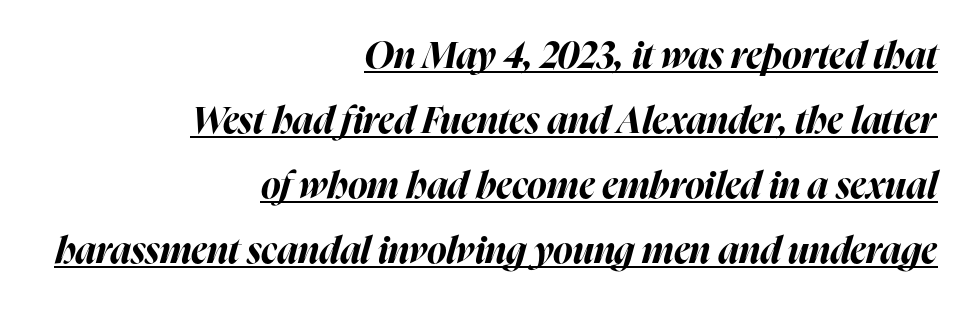
Q: Is the text bold? A: Yes.
Q: Is the text italic (slanted)? A: Yes, it leans right by about 16 degrees.
Q: Is the text underlined? A: Yes.
Q: How is the paragraph aligned? A: Right-aligned.
Q: Is the spacing between letters normal or unusually wide? A: Normal.
Q: Width (condensed, normal, or wide)? A: Normal.
Q: Stroke contrast? A: High.
Q: x-height? A: Medium.
Q: Monospaced? A: No.
